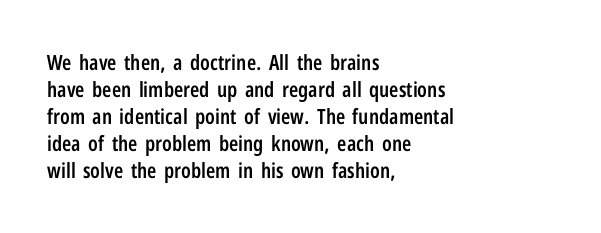
The image shows 21 px text type, upright; set left-aligned, normal line spacing (1.29x), normal letter spacing, not underlined.
